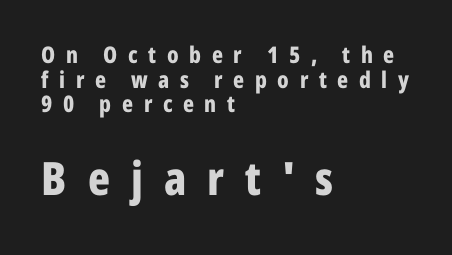
Left-aligned paragraph, ragged on the right. Cramped leading. This sample has the flowing, uneven cadence of proportional lettering. The space directly below the letters is spotless. Here the glyphs are tracked loosely, breaking word shapes into spaced letters. The face used here has the dense, thick strokes of a bold.
